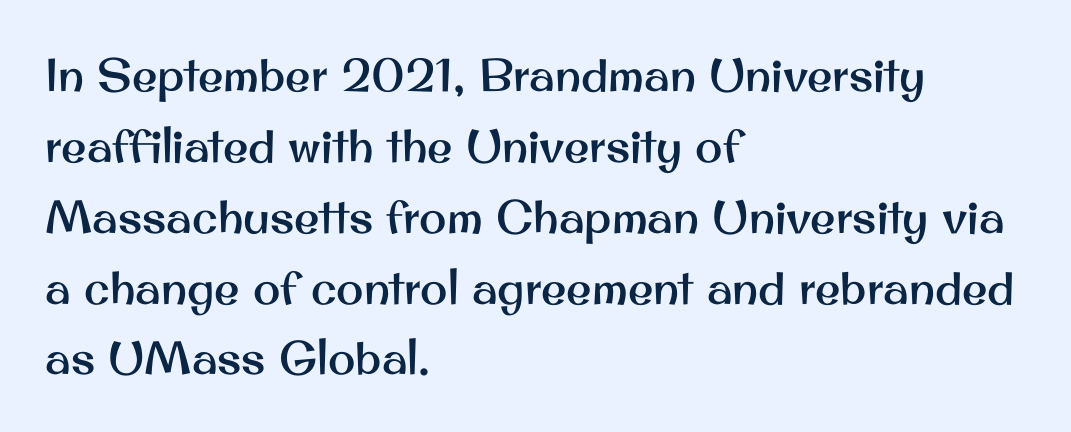
The image shows 46 px sans-serif type, upright; set left-aligned, normal line spacing (1.54x), normal letter spacing, not underlined; medium stroke contrast and a small x-height.
